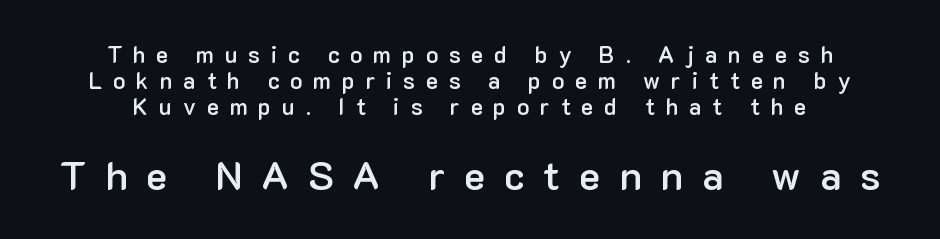
The image shows 40 px semibold sans-serif type, upright; set centered, tight line spacing (1.13x), unusually wide letter spacing (+0.47 em), not underlined; the second (bottom) block is 1.74x larger; low stroke contrast and a medium x-height.
